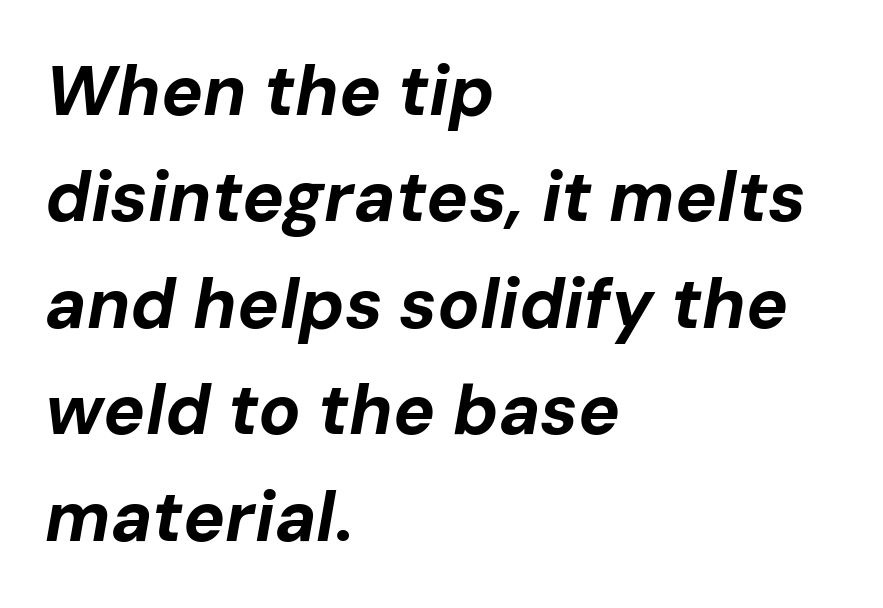
The image shows 70 px bold type, italic (leaning right); set left-aligned, normal line spacing (1.52x), normal letter spacing, not underlined; low stroke contrast and a medium x-height.
